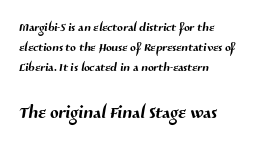
Descenders are the only things crossing below the line. Teacher's note: observe the even left margin — that is flush-left alignment. Caption: upper text group reduced, lower text group enlarged. The passage shown has conventional tracking throughout.
